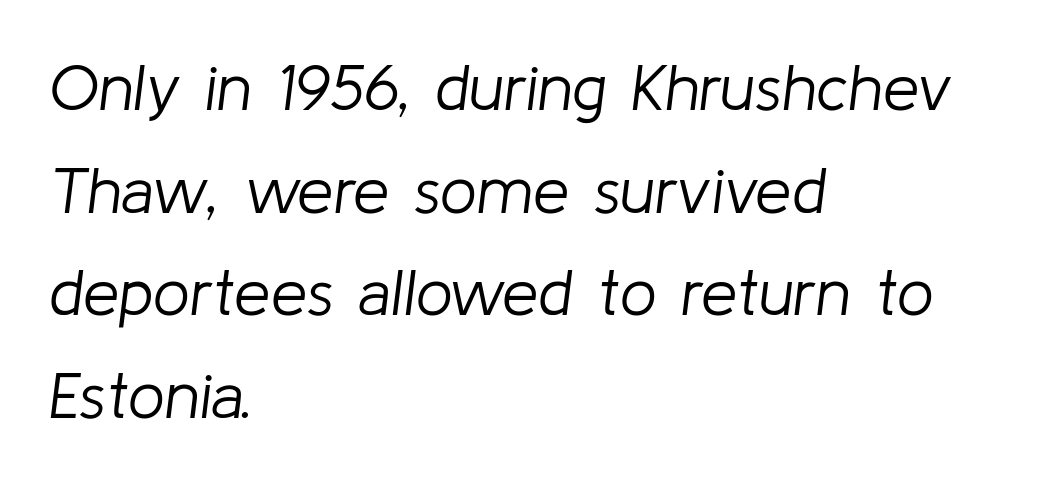
Character widths vary here, with narrow letters taking less room than wide ones. Is there much room between lines? A standard amount, neither cramped nor airy. Would a proofreader flag this as italicized? Yes. The foot of each line stays bare and open.
